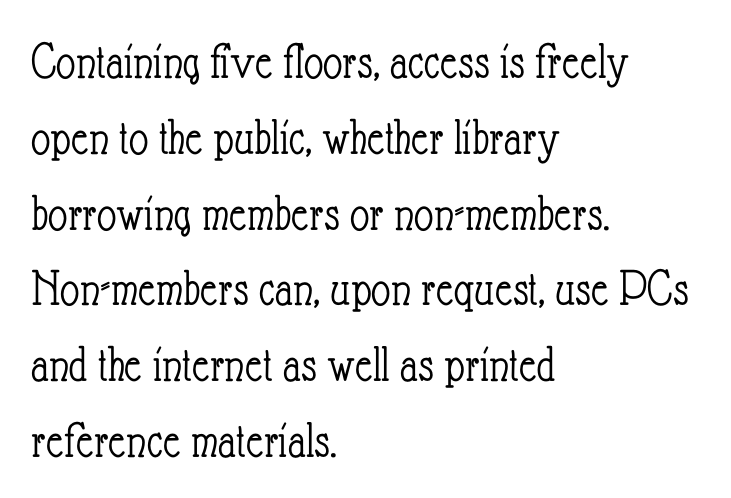
{"italic": "no", "bold": "no", "weight": "light", "width": "condensed", "stroke_contrast": "low", "x_height": "small", "monospaced": "no", "underline": "no", "align": "left", "line_spacing": "normal", "line_spacing_ratio": 1.43, "letter_spacing": "normal", "letter_spacing_em": 0.0, "glyph_px": 53}
